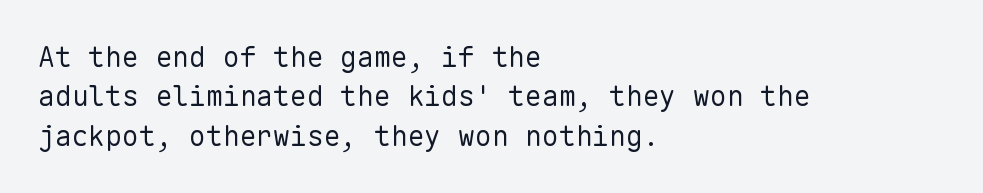
Q: Is the text bold? A: No.
Q: Is the text italic (slanted)? A: No, it is upright.
Q: Is the typeface a serif or a sans-serif typeface? A: Sans-serif.
Q: Is the text underlined? A: No.
Q: How is the paragraph aligned? A: Left-aligned.
Q: Is the spacing between letters normal or unusually wide? A: Normal.
Q: Is the spacing between lines tight, normal or loose? A: Normal.
Q: Width (condensed, normal, or wide)? A: Normal.
Q: Stroke contrast? A: Low.
Q: x-height? A: Medium.
Q: Monospaced? A: Yes.
